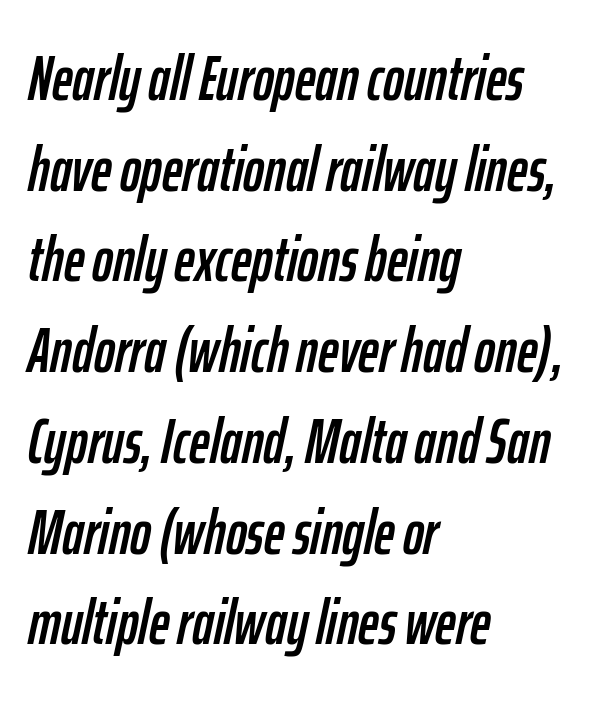
The image shows 63 px condensed type, italic (leaning right); set left-aligned, normal line spacing (1.44x), normal letter spacing, not underlined; low stroke contrast and a medium x-height.
